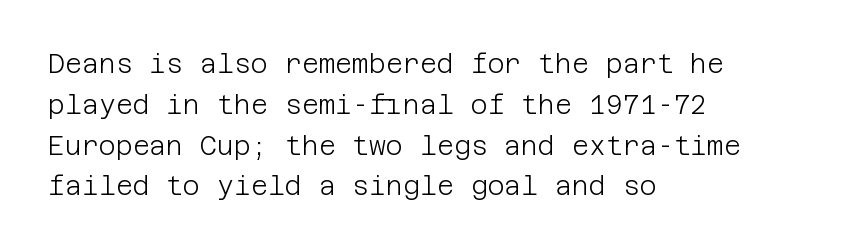
Q: Is the text bold? A: No.
Q: Is the text italic (slanted)? A: No, it is upright.
Q: Is the text underlined? A: No.
Q: How is the paragraph aligned? A: Left-aligned.
Q: Is the spacing between letters normal or unusually wide? A: Normal.
Q: Is the spacing between lines tight, normal or loose? A: Normal.
